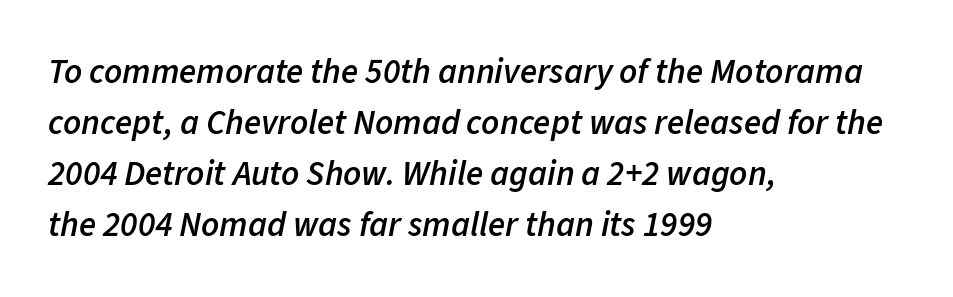
{"italic": "yes", "lean": "right", "slant_degrees": 11, "bold": "semi", "weight": "semibold", "width": "normal", "stroke_contrast": "low", "x_height": "medium", "monospaced": "no", "underline": "no", "align": "left", "line_spacing": "normal", "line_spacing_ratio": 1.46, "letter_spacing": "normal", "letter_spacing_em": 0.0, "glyph_px": 35}
